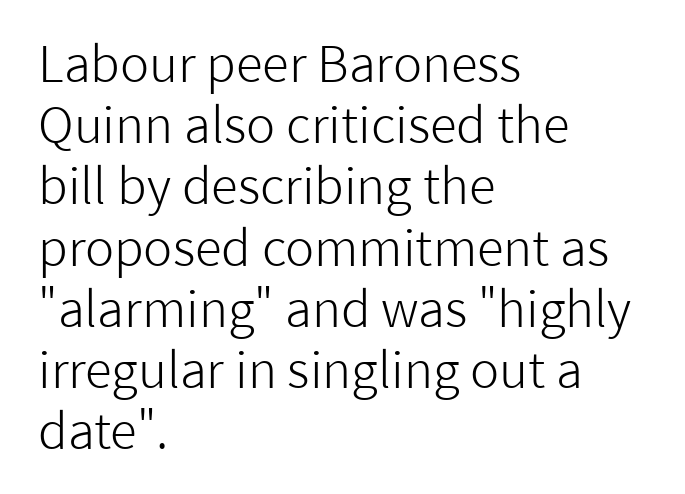
A normal amount of white space separates one row of letters from the next. Underlining? Definitely not there. The weight tops out at a normal text grade. The lettering stays uniformly vertical, giving the passage a roman look. This sample is left-justified, so line endings fall wherever the words run out. Default kerning and tracking; the words read as compact shapes.
